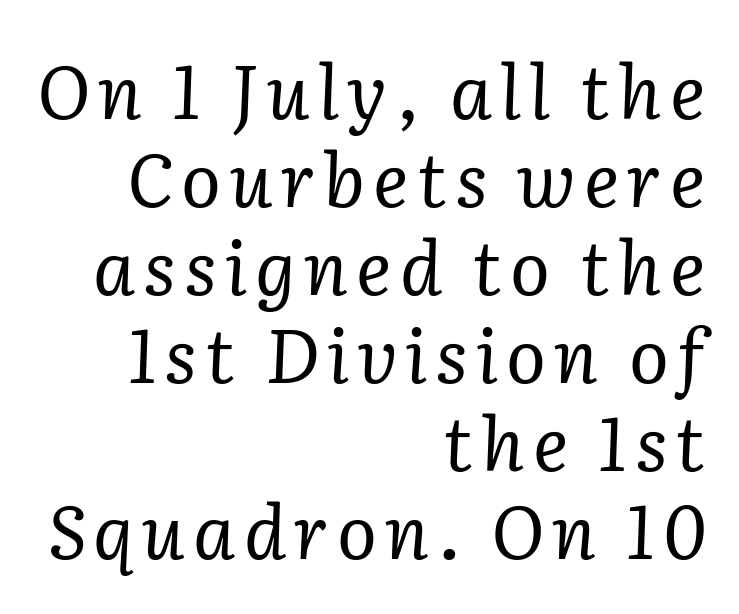
The image shows 74 px regular-weight serif type, italic (leaning right); set right-aligned, line spacing 1.19x, not underlined; low stroke contrast and a medium x-height.
